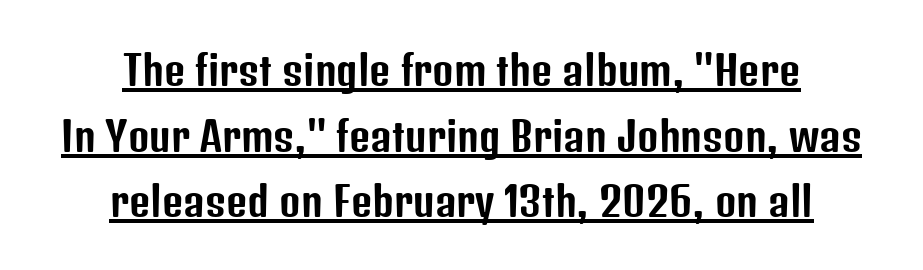
{"serif": "no", "italic": "no", "width": "condensed", "stroke_contrast": "low", "x_height": "medium", "monospaced": "no", "underline": "yes", "align": "center", "line_spacing": "normal", "line_spacing_ratio": 1.6, "letter_spacing": "normal", "letter_spacing_em": 0.0, "glyph_px": 41}
